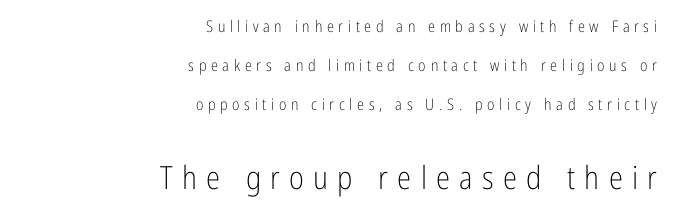
Visually the block forms a straight wall on the right and a jagged coastline on the left. The characters display no serif detailing; their extremities are plain. The glyphs are unaccompanied by any horizontal stroke below them. The rendering uses natural spacing where letterforms have individual widths. The weight tops out at a normal text grade.
